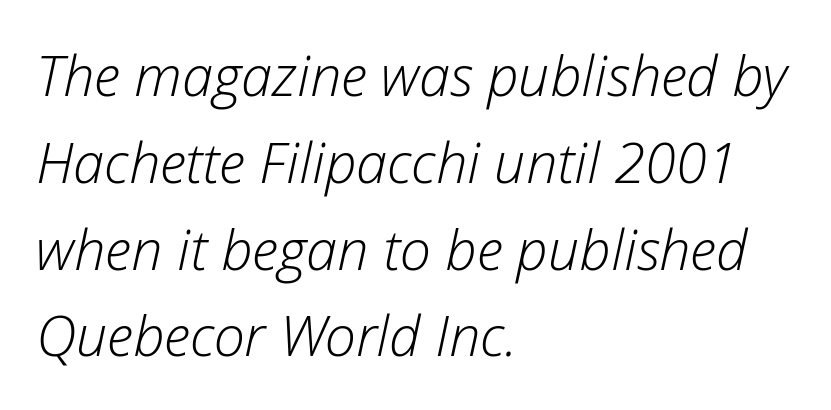
Caption: multi-line text, flush left, ragged right. Counters stay open thanks to moderate or lighter strokes. Slanted lettering throughout. This sample has the flowing, uneven cadence of proportional lettering.
